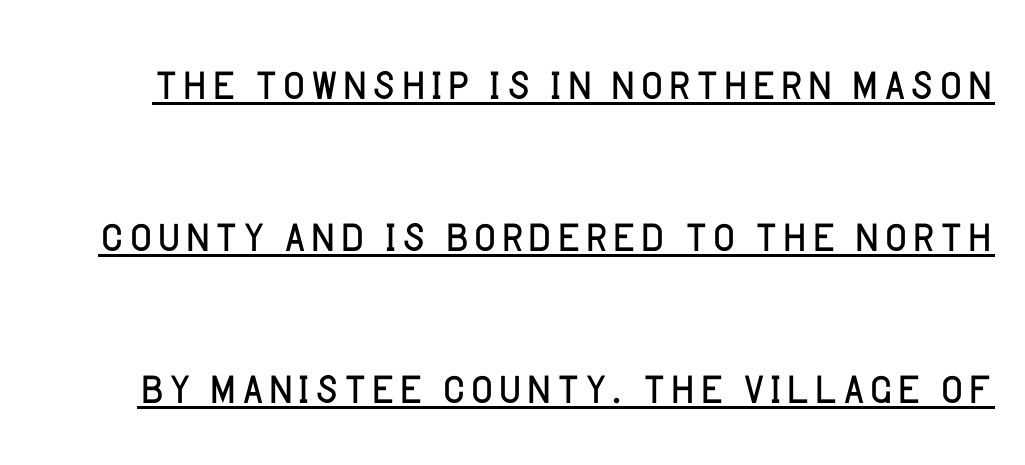
The image shows 61 px light sans-serif type, upright; set loose line spacing (2.49x), normal letter spacing, underlined; low stroke contrast and a large x-height.
